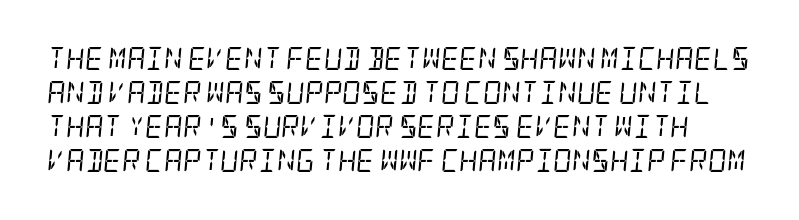
In terms of posture, this sample is oblique. The letterforms sit shoulder to shoulder at normal distance. Words float on clear page, feet unadorned. The rows are spaced the way most documents space them.
